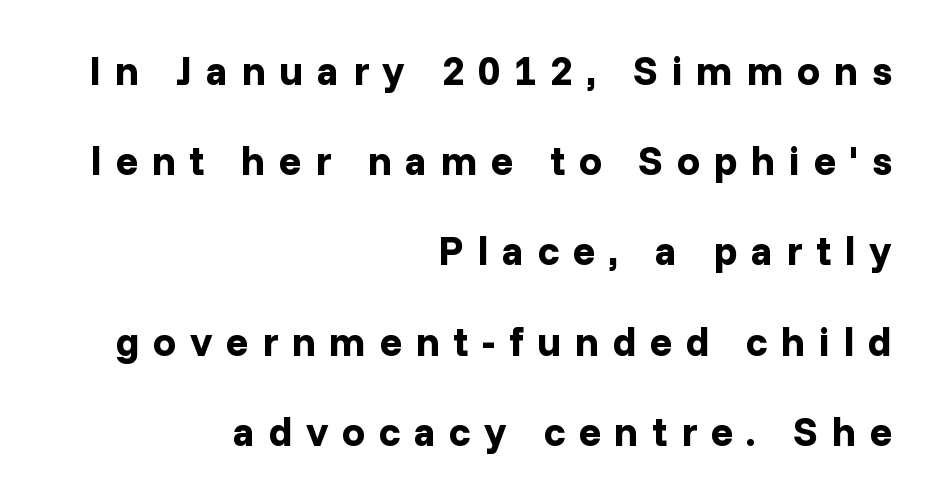
Q: Is the text bold? A: Yes.
Q: Is the text italic (slanted)? A: No, it is upright.
Q: Is the typeface a serif or a sans-serif typeface? A: Sans-serif.
Q: Is the text underlined? A: No.
Q: How is the paragraph aligned? A: Right-aligned.
Q: Is the spacing between letters normal or unusually wide? A: Unusually wide.
Q: Is the spacing between lines tight, normal or loose? A: Loose.
Q: Width (condensed, normal, or wide)? A: Normal.
Q: Stroke contrast? A: Low.
Q: x-height? A: Medium.
Q: Monospaced? A: No.
